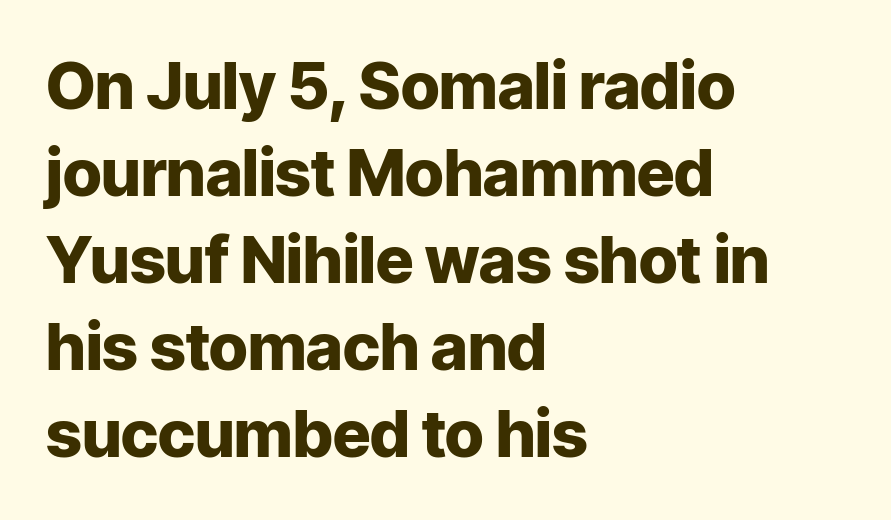
Q: Is the text bold? A: Yes.
Q: Is the text italic (slanted)? A: No, it is upright.
Q: Is the typeface a serif or a sans-serif typeface? A: Sans-serif.
Q: Is the text underlined? A: No.
Q: How is the paragraph aligned? A: Left-aligned.
Q: Is the spacing between letters normal or unusually wide? A: Normal.
Q: Is the spacing between lines tight, normal or loose? A: Normal.
Q: Width (condensed, normal, or wide)? A: Normal.
Q: Stroke contrast? A: Low.
Q: x-height? A: Medium.
Q: Monospaced? A: No.
